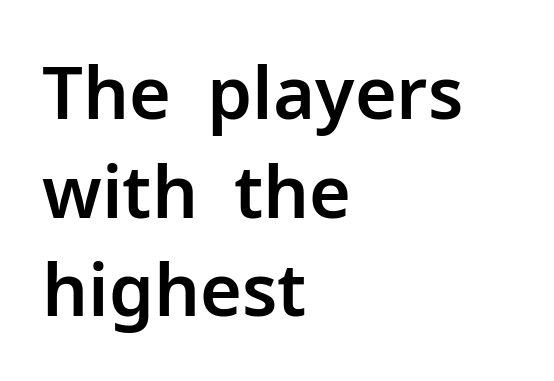
{"serif": "no", "italic": "no", "width": "normal", "stroke_contrast": "low", "x_height": "medium", "monospaced": "no", "underline": "no", "align": "left", "line_spacing": "normal", "line_spacing_ratio": 1.37, "letter_spacing": "normal", "letter_spacing_em": 0.0, "glyph_px": 72}
